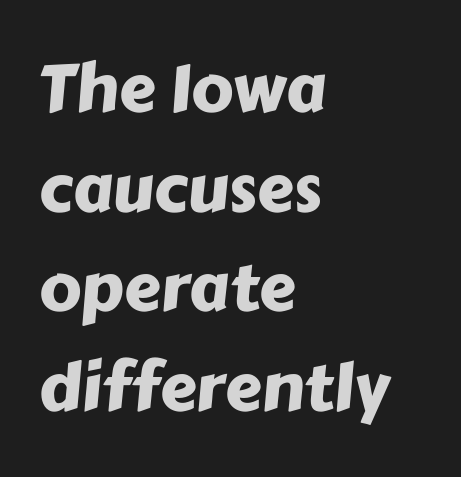
Q: Is the typeface a serif or a sans-serif typeface? A: Sans-serif.
Q: Is the text underlined? A: No.
Q: How is the paragraph aligned? A: Left-aligned.
Q: Is the spacing between letters normal or unusually wide? A: Normal.
Q: Is the spacing between lines tight, normal or loose? A: Normal.
Q: Width (condensed, normal, or wide)? A: Normal.
Q: Stroke contrast? A: Low.
Q: x-height? A: Medium.
Q: Monospaced? A: No.
